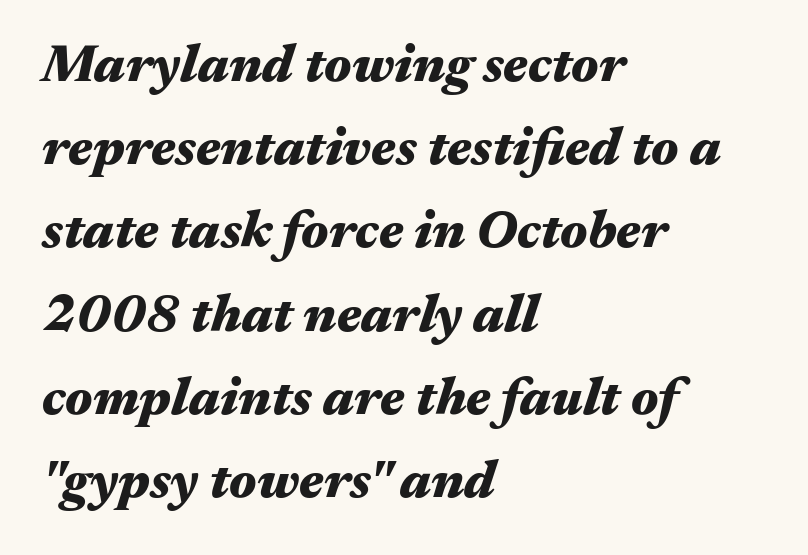
These lines sit exactly where default settings would place them. Characters follow at the spacing the type designer built in. Every letter is thick-stroked: bold, no question. The rendering uses natural spacing where letterforms have individual widths. Rule under the text: the space is simply empty.
